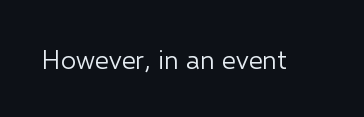
Q: Is the text bold? A: No.
Q: Is the text italic (slanted)? A: No, it is upright.
Q: Is the text underlined? A: No.
Q: Is the spacing between letters normal or unusually wide? A: Normal.
